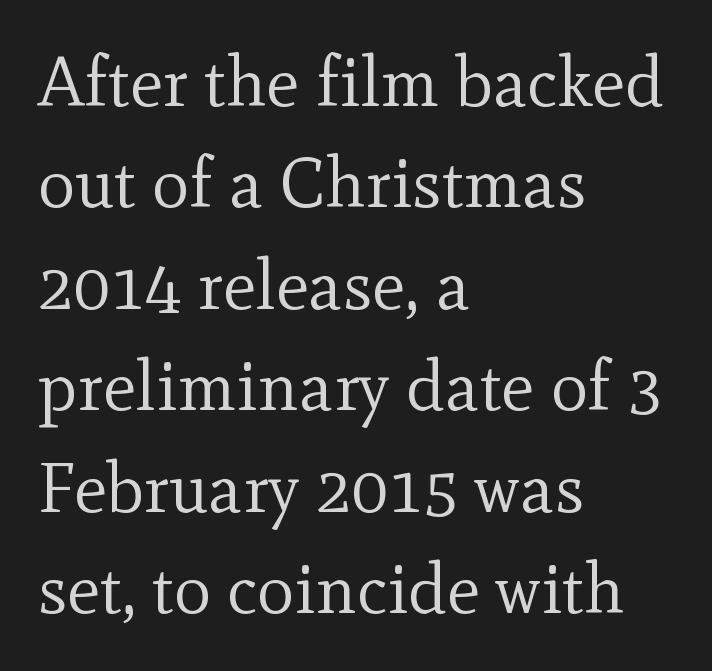
The image shows 70 px regular-weight serif type, upright; set left-aligned, normal line spacing (1.45x), normal letter spacing, not underlined; a small x-height.
